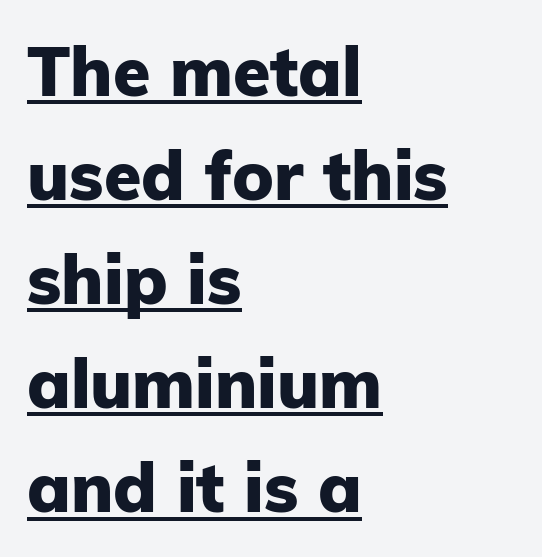
The image shows 68 px heavy sans-serif type, upright; set left-aligned, normal line spacing (1.53x), normal letter spacing, underlined; low stroke contrast and a medium x-height.
